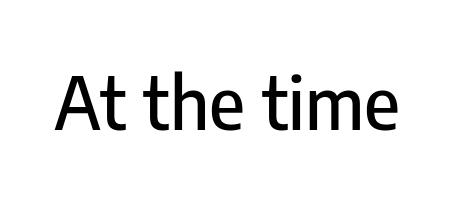
Q: Is the text italic (slanted)? A: No, it is upright.
Q: Is the typeface a serif or a sans-serif typeface? A: Sans-serif.
Q: Is the text underlined? A: No.
Q: Is the spacing between letters normal or unusually wide? A: Normal.
Q: Width (condensed, normal, or wide)? A: Condensed.
Q: Stroke contrast? A: Low.
Q: x-height? A: Medium.
Q: Monospaced? A: No.
